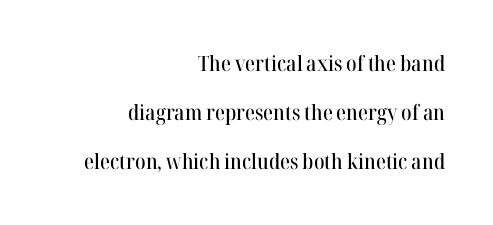
The rendering anchors every line to the right-hand side. Does the lettering tilt? It doesn't — this is upright. Words appear dense and cohesive because spacing is normal. The block of text is sparse from top to bottom, with ample space between rows. Lines of text with bare space underneath.
